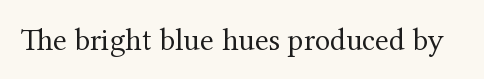
{"serif": "yes", "italic": "no", "bold": "no", "weight": "regular", "width": "normal", "stroke_contrast": "medium", "x_height": "medium", "monospaced": "no", "underline": "no", "letter_spacing": "normal", "letter_spacing_em": 0.0, "glyph_px": 32}
